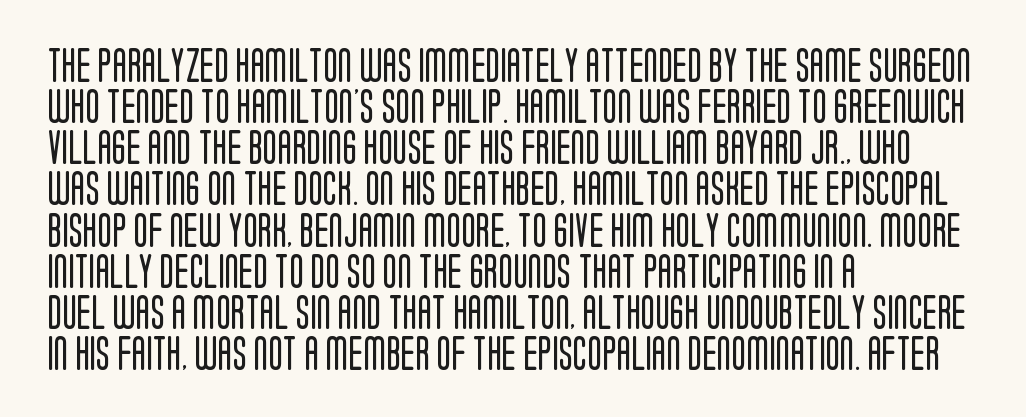
In terms of letterspacing, this is plain default setting. Clear beneath every line of the passage. This sample is left-justified, so line endings fall wherever the words run out. Varying glyph widths throughout — classic text-font behaviour. Bold? No — there's no thickening of the strokes.
